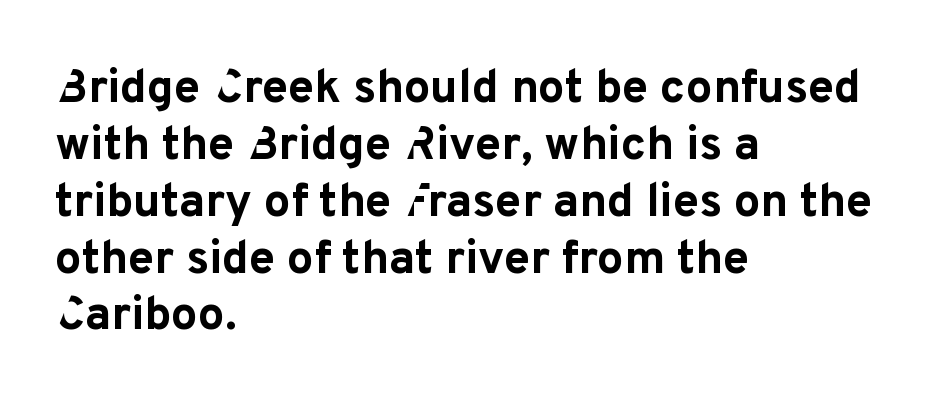
{"serif": "no", "italic": "no", "bold": "yes", "weight": "bold", "width": "normal", "stroke_contrast": "low", "x_height": "medium", "monospaced": "no", "underline": "no", "align": "left", "line_spacing_ratio": 1.21, "letter_spacing": "normal", "letter_spacing_em": 0.0, "glyph_px": 47}
